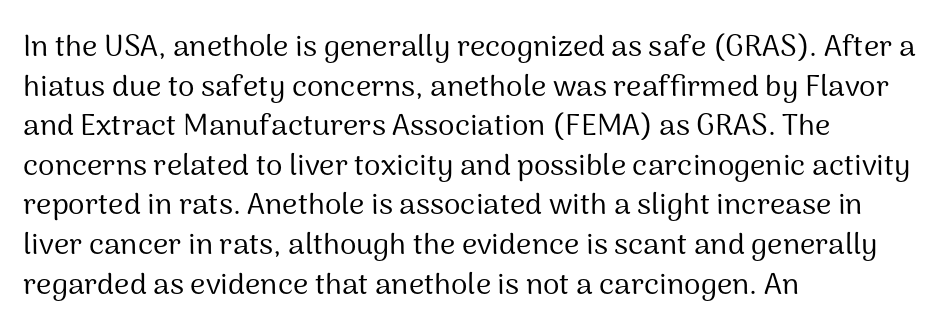
The image shows 30 px regular-weight sans-serif type, upright; set left-aligned, normal line spacing (1.32x), normal letter spacing, not underlined; medium stroke contrast and a medium x-height.
